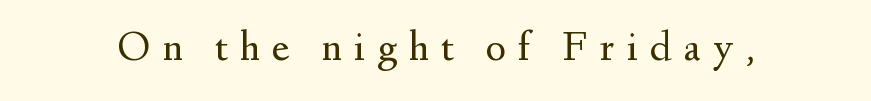
{"serif": "yes", "italic": "no", "bold": "no", "weight": "regular", "width": "normal", "stroke_contrast": "medium", "x_height": "small", "monospaced": "no", "underline": "no", "letter_spacing": "wide", "letter_spacing_em": 0.28, "glyph_px": 43}
